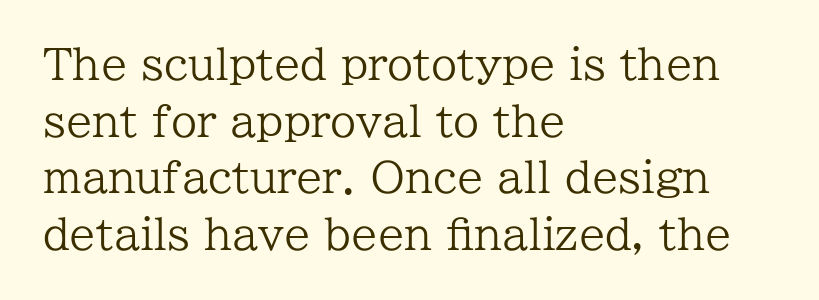
Think of a printed novel: that variable character pitch is what you see here. Observe the ordinary spacing: letters are neighbours, not strangers. Notice how descenders clear the ascenders below comfortably — that's standard leading. These glyphs show unthickened strokes, regular width or finer. The passage shown is typeset with a serif family. Notice how the stems are strictly vertical — no italics here.
